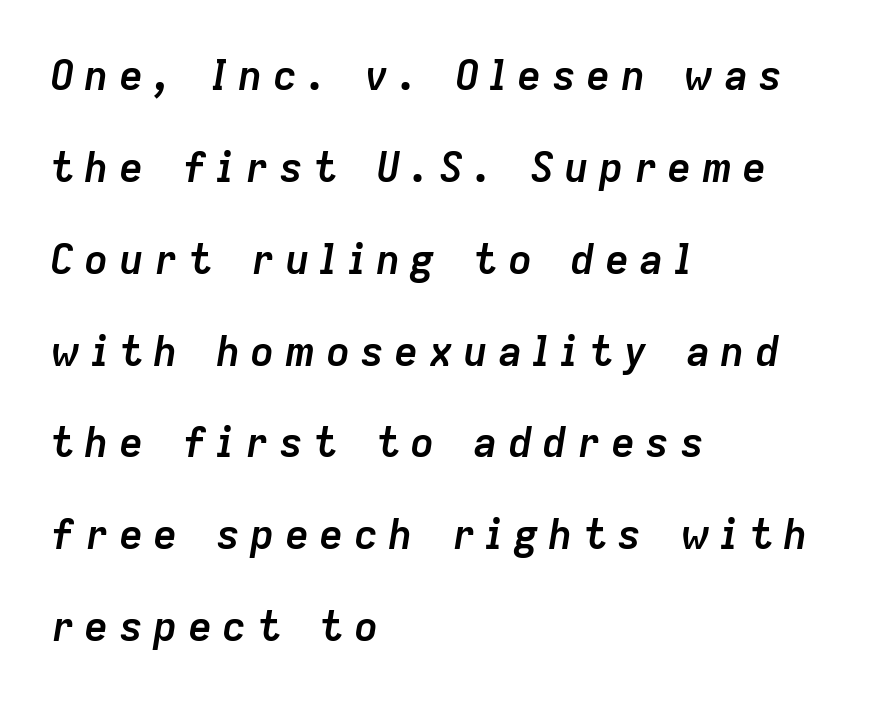
Q: Is the text bold? A: Yes.
Q: Is the text italic (slanted)? A: Yes, it leans right by about 9 degrees.
Q: Is the text underlined? A: No.
Q: How is the paragraph aligned? A: Left-aligned.
Q: Is the spacing between letters normal or unusually wide? A: Unusually wide.
Q: Is the spacing between lines tight, normal or loose? A: Loose.
Q: Width (condensed, normal, or wide)? A: Normal.
Q: Stroke contrast? A: Low.
Q: x-height? A: Medium.
Q: Monospaced? A: No.
